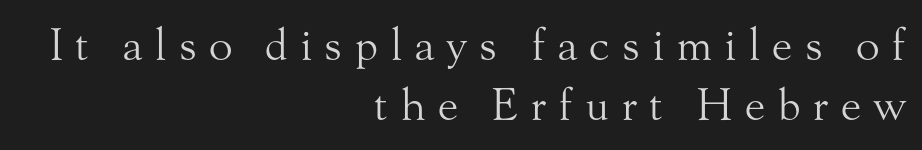
Line endings align vertically; line beginnings do not. Leading matches the norm, producing a regular column. When letters stand straight like this, we call the style roman or upright. These glyphs show unthickened strokes, regular width or finer. This sample uses expanded letter spacing, leaving extra air between glyphs.
